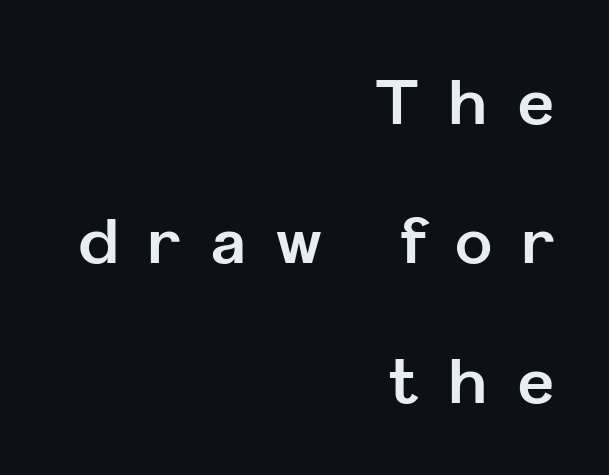
The glyphs in this specimen are sans serif. Right-aligned paragraph, ragged on the left. This is roman type, the default non-slanted kind. The letters are spread apart with noticeably loose tracking.
